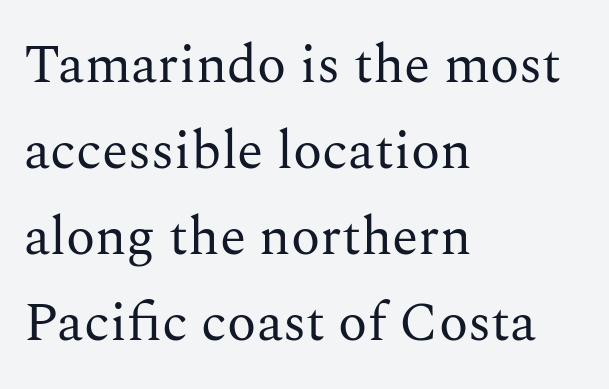
{"serif": "yes", "italic": "no", "bold": "no", "weight": "regular", "width": "normal", "stroke_contrast": "medium", "x_height": "medium", "monospaced": "no", "underline": "no", "align": "left", "line_spacing": "normal", "line_spacing_ratio": 1.59, "letter_spacing": "normal", "letter_spacing_em": 0.0, "glyph_px": 54}
